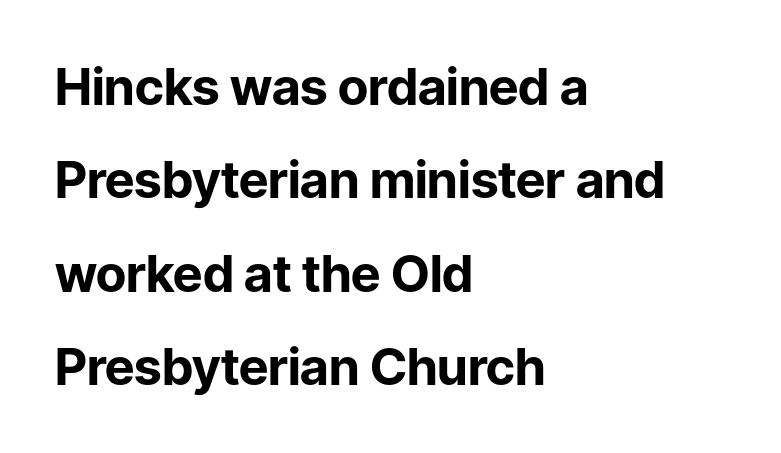
The sample has been set heavy, in full bold. The text block is weighted toward the left margin, trailing off unevenly rightward. The font family rendered here belongs to the sans-serif group. Quick note: underline off.
